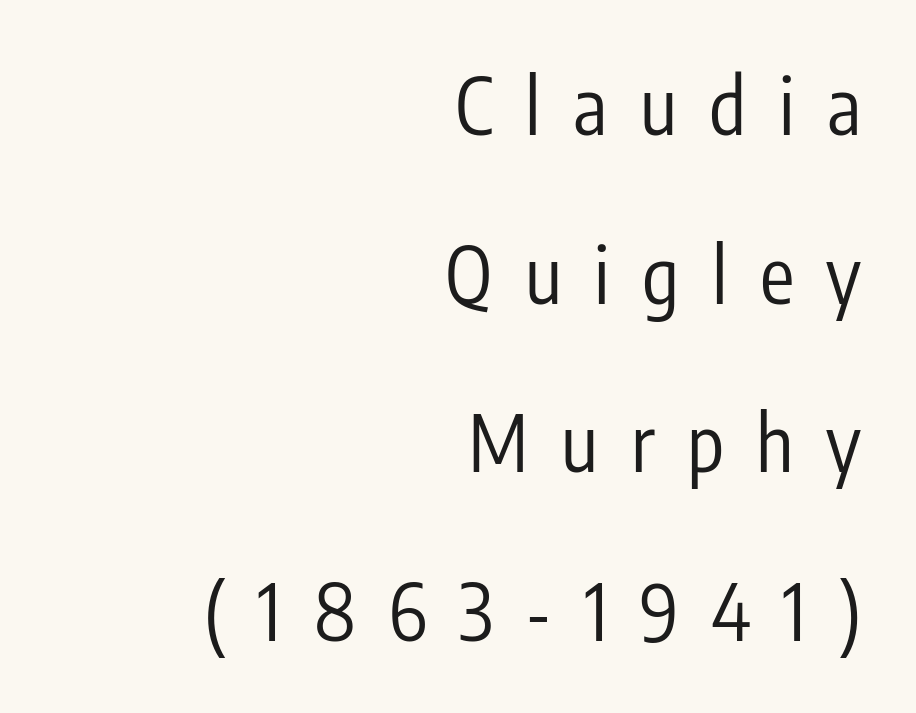
This rendering uses right alignment, leaving the left contour irregular. Counters stay open thanks to moderate or lighter strokes. Is this a sans? Yes — the strokes have no serifs. You can tell it's not italic because the verticals are truly vertical. The type is letterspaced generously, with wide tracking.
